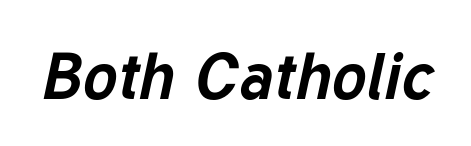
Q: Is the text bold? A: Yes.
Q: Is the text italic (slanted)? A: Yes, it leans right by about 12 degrees.
Q: Is the text underlined? A: No.
Q: Is the spacing between letters normal or unusually wide? A: Normal.
Q: Width (condensed, normal, or wide)? A: Normal.
Q: Stroke contrast? A: Low.
Q: x-height? A: Medium.
Q: Monospaced? A: No.
